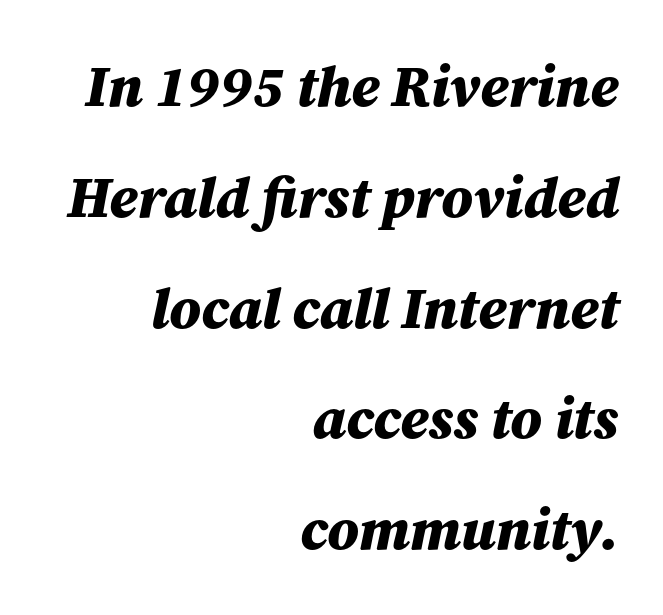
{"italic": "yes", "lean": "right", "slant_degrees": 12, "bold": "yes", "weight": "bold", "width": "normal", "stroke_contrast": "medium", "x_height": "medium", "monospaced": "no", "underline": "no", "align": "right", "line_spacing": "loose", "line_spacing_ratio": 1.91, "letter_spacing": "normal", "letter_spacing_em": 0.0, "glyph_px": 58}
